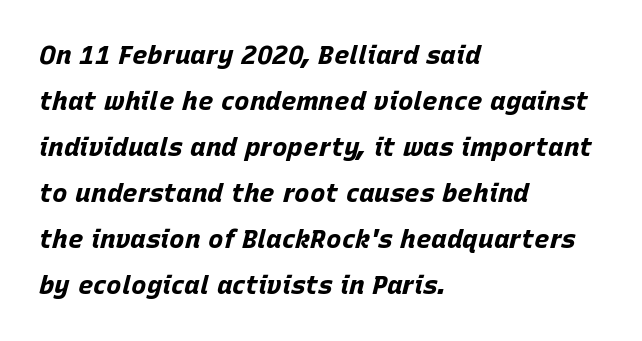
{"italic": "yes", "lean": "right", "slant_degrees": 15, "bold": "yes", "underline": "no", "align": "left", "line_spacing_ratio": 1.77, "letter_spacing": "normal", "letter_spacing_em": 0.0, "glyph_px": 26}
